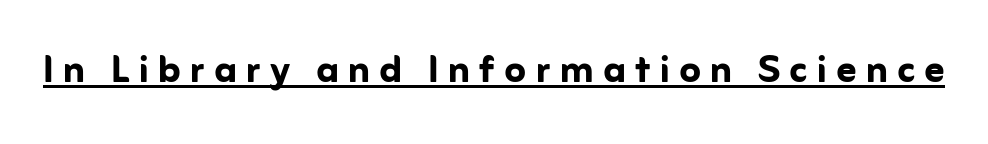
{"serif": "no", "italic": "no", "bold": "yes", "weight": "semibold", "width": "normal", "stroke_contrast": "low", "x_height": "medium", "monospaced": "no", "underline": "yes", "glyph_px": 49}
